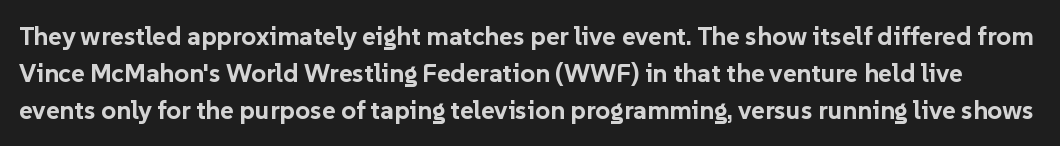
The image shows 26 px bold type, upright; set normal line spacing (1.42x), normal letter spacing, not underlined.
